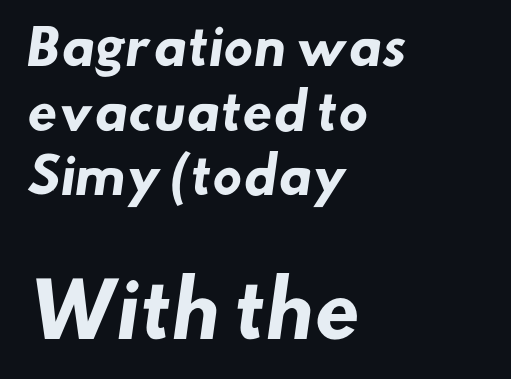
Character size in the trailing block exceeds that of the leading block. Where is the straight margin? On the left. The strokes are fattened all the way to bold. Grotesque or geometric, the face here clearly has no serifs.
